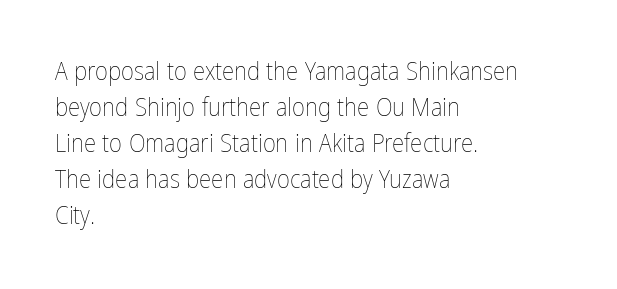
Q: Is the text bold? A: No.
Q: Is the text italic (slanted)? A: No, it is upright.
Q: Is the text underlined? A: No.
Q: How is the paragraph aligned? A: Left-aligned.
Q: Is the spacing between letters normal or unusually wide? A: Normal.
Q: Is the spacing between lines tight, normal or loose? A: Normal.
